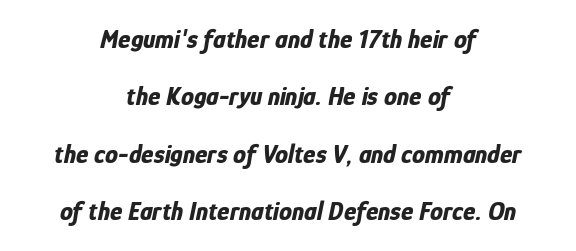
Q: Is the text bold? A: Yes.
Q: Is the text italic (slanted)? A: Yes, it leans right by about 12 degrees.
Q: Is the text underlined? A: No.
Q: How is the paragraph aligned? A: Centered.
Q: Is the spacing between letters normal or unusually wide? A: Normal.
Q: Is the spacing between lines tight, normal or loose? A: Loose.
